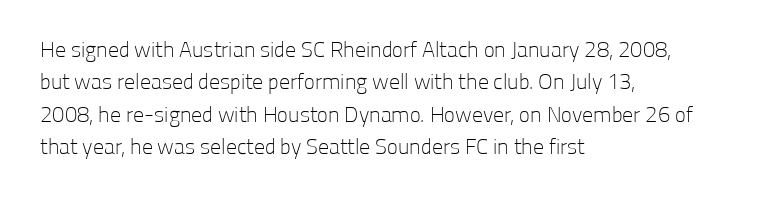
The image shows 22 px text type, upright; set left-aligned, normal line spacing (1.47x), normal letter spacing, not underlined.
